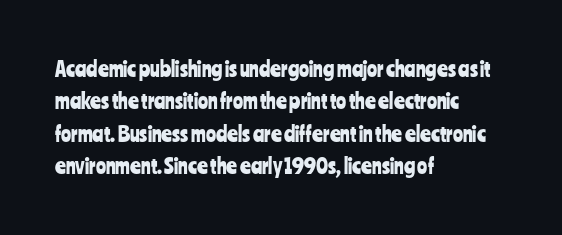
{"italic": "no", "underline": "no", "align": "left", "line_spacing": "normal", "line_spacing_ratio": 1.54, "letter_spacing": "normal", "letter_spacing_em": 0.0, "glyph_px": 21}
